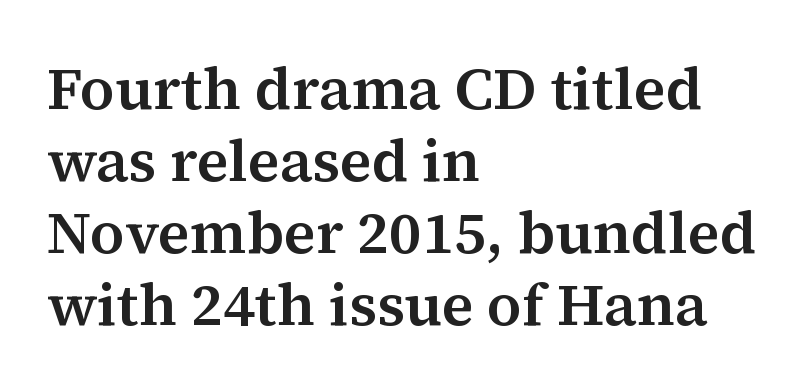
{"serif": "yes", "italic": "no", "width": "normal", "stroke_contrast": "medium", "x_height": "medium", "monospaced": "no", "underline": "no", "align": "left", "line_spacing_ratio": 1.22, "letter_spacing": "normal", "letter_spacing_em": 0.0, "glyph_px": 59}
